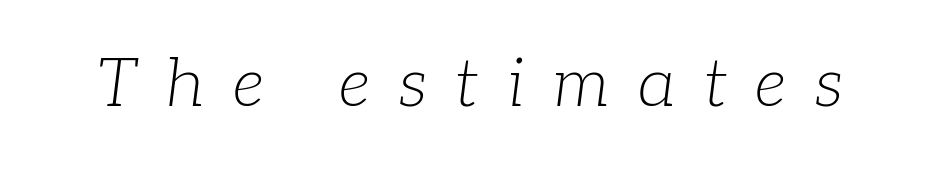
Q: Is the text bold? A: No.
Q: Is the text italic (slanted)? A: Yes, it leans right by about 7 degrees.
Q: Is the typeface a serif or a sans-serif typeface? A: Serif.
Q: Is the text underlined? A: No.
Q: Is the spacing between letters normal or unusually wide? A: Unusually wide.
Q: Width (condensed, normal, or wide)? A: Normal.
Q: Stroke contrast? A: Low.
Q: x-height? A: Medium.
Q: Monospaced? A: No.
